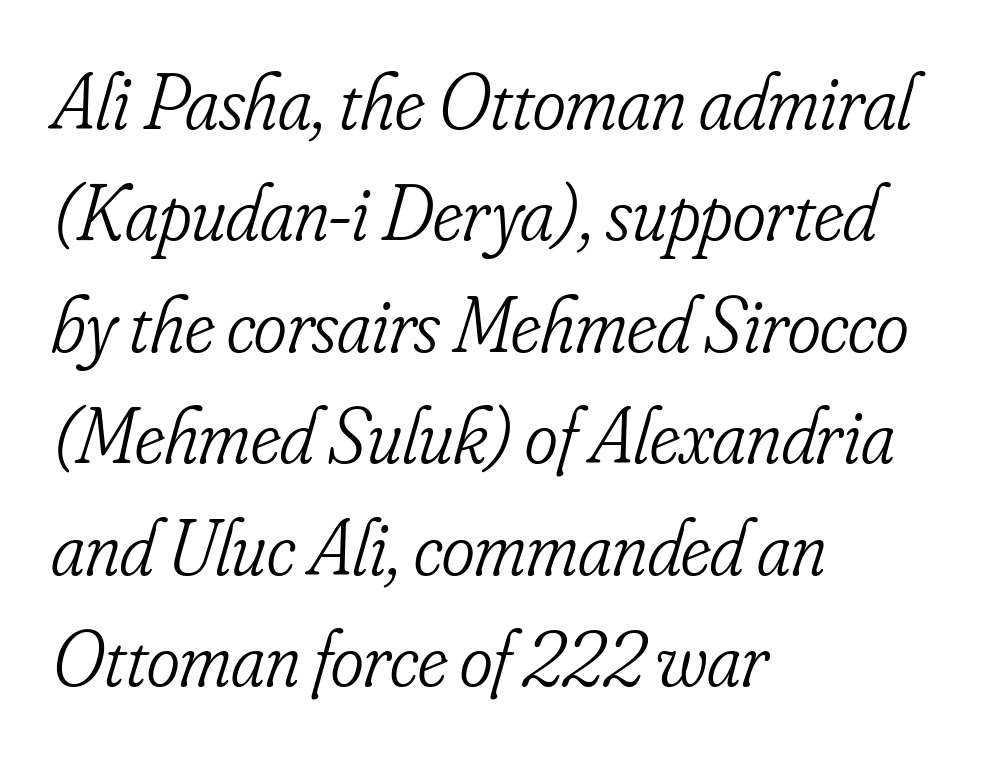
The image shows 79 px light, condensed serif type, italic (leaning right); set left-aligned, normal line spacing (1.41x), normal letter spacing, not underlined; low stroke contrast and a small x-height.
